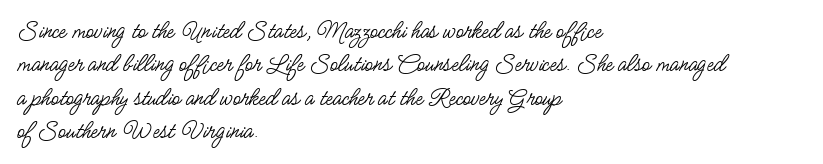
{"bold": "no", "underline": "no", "align": "left", "line_spacing": "normal", "line_spacing_ratio": 1.28, "letter_spacing": "normal", "letter_spacing_em": 0.0, "glyph_px": 26}
